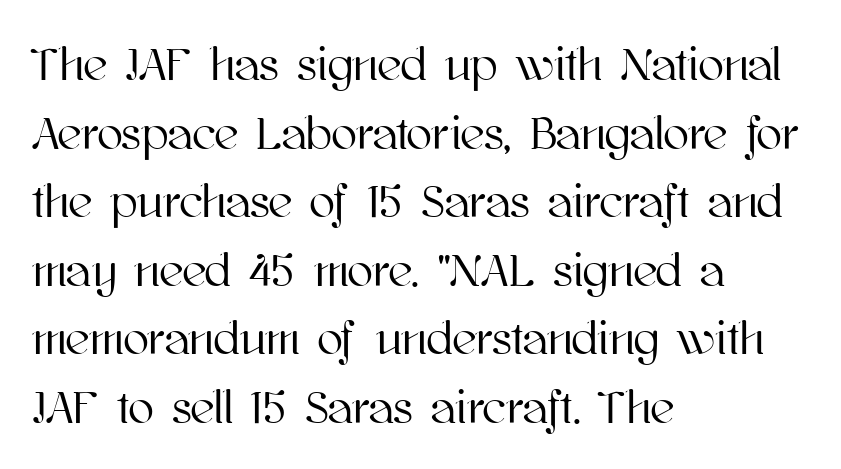
{"italic": "no", "width": "normal", "stroke_contrast": "high", "x_height": "medium", "monospaced": "no", "underline": "no", "align": "left", "line_spacing": "normal", "line_spacing_ratio": 1.46, "letter_spacing": "normal", "letter_spacing_em": 0.0, "glyph_px": 47}
